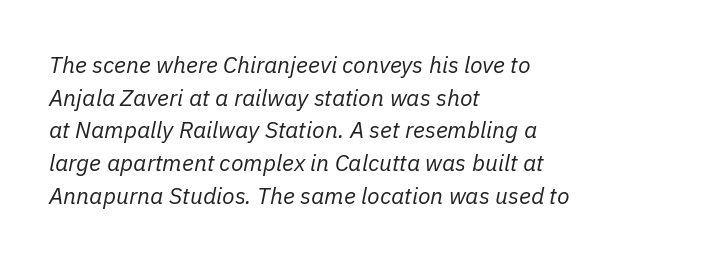
Q: Is the text bold? A: No.
Q: Is the text italic (slanted)? A: Yes, it leans right by about 11 degrees.
Q: Is the text underlined? A: No.
Q: How is the paragraph aligned? A: Left-aligned.
Q: Is the spacing between letters normal or unusually wide? A: Normal.
Q: Is the spacing between lines tight, normal or loose? A: Normal.
